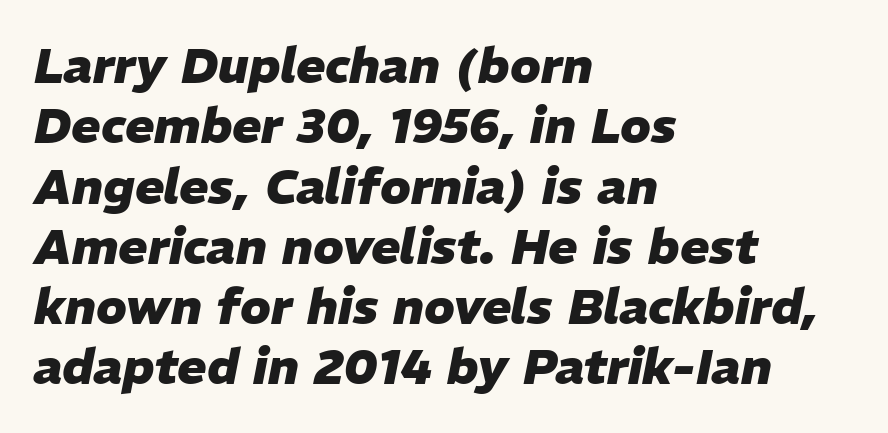
Q: Is the text bold? A: Yes.
Q: Is the text italic (slanted)? A: Yes, it leans right by about 11 degrees.
Q: Is the text underlined? A: No.
Q: How is the paragraph aligned? A: Left-aligned.
Q: Is the spacing between letters normal or unusually wide? A: Normal.
Q: Width (condensed, normal, or wide)? A: Normal.
Q: Stroke contrast? A: Low.
Q: x-height? A: Medium.
Q: Monospaced? A: No.
